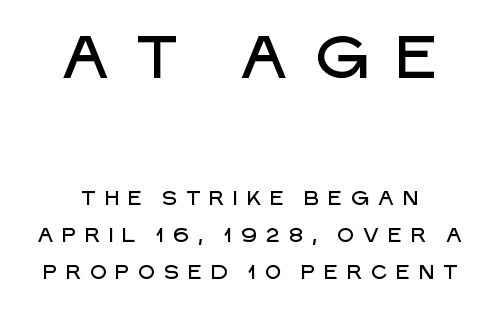
Q: Is the text italic (slanted)? A: No, it is upright.
Q: Is the typeface a serif or a sans-serif typeface? A: Sans-serif.
Q: Is the text underlined? A: No.
Q: Is the spacing between letters normal or unusually wide? A: Unusually wide.
Q: Which block of text is set in a larger size, the first (top) or the second (bottom)? A: The first (top) one.
Q: Width (condensed, normal, or wide)? A: Normal.
Q: Stroke contrast? A: Low.
Q: x-height? A: Large.
Q: Monospaced? A: No.
